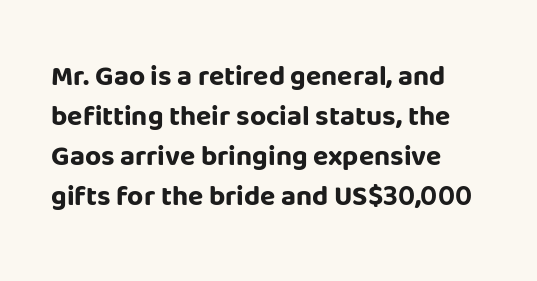
The image shows 28 px bold sans-serif type, upright; set left-aligned, normal line spacing (1.43x), normal letter spacing, not underlined; low stroke contrast and a large x-height.
